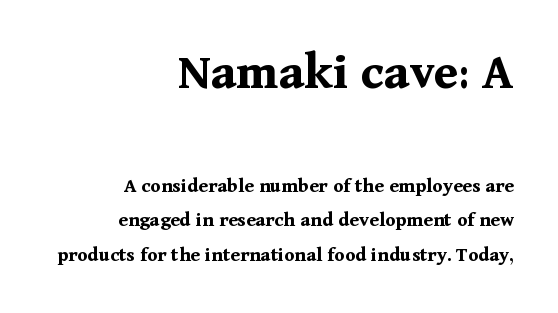
{"serif": "yes", "italic": "no", "bold": "yes", "weight": "bold", "width": "normal", "stroke_contrast": "medium", "x_height": "medium", "monospaced": "no", "underline": "no", "align": "right", "line_spacing": "normal", "line_spacing_ratio": 1.65, "letter_spacing": "normal", "letter_spacing_em": 0.0, "larger_block": "first", "size_ratio": 2.52, "glyph_px": 53}
